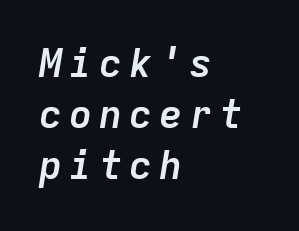
Q: Is the text bold? A: Yes.
Q: Is the text italic (slanted)? A: Yes, it leans right by about 9 degrees.
Q: Is the text underlined? A: No.
Q: How is the paragraph aligned? A: Left-aligned.
Q: Is the spacing between lines tight, normal or loose? A: Normal.
Q: Width (condensed, normal, or wide)? A: Normal.
Q: Stroke contrast? A: Low.
Q: x-height? A: Medium.
Q: Monospaced? A: Yes.
